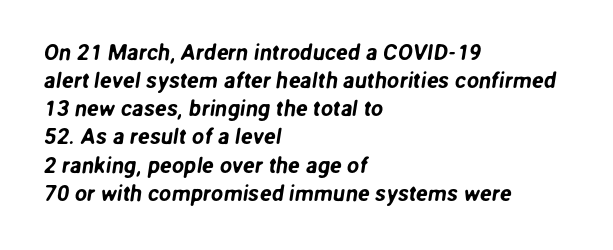
{"underline": "no", "align": "left", "line_spacing": "normal", "line_spacing_ratio": 1.28, "letter_spacing": "normal", "letter_spacing_em": 0.0, "glyph_px": 22}
